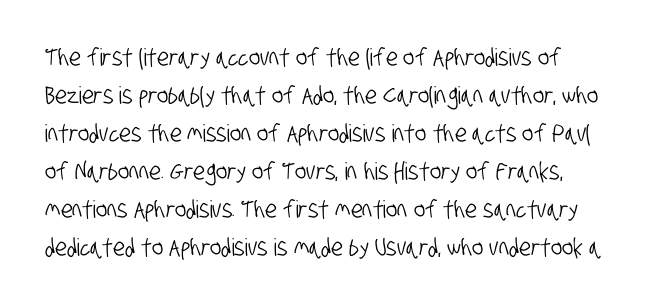
Q: Is the text underlined? A: No.
Q: Is the spacing between letters normal or unusually wide? A: Normal.
Q: Is the spacing between lines tight, normal or loose? A: Normal.
